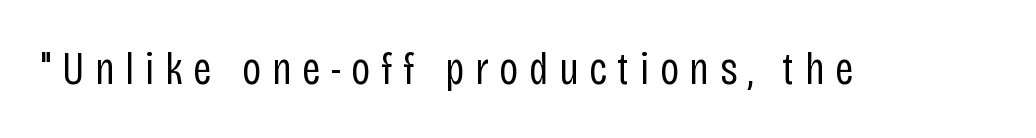
Q: Is the text bold? A: No.
Q: Is the text italic (slanted)? A: No, it is upright.
Q: Is the typeface a serif or a sans-serif typeface? A: Sans-serif.
Q: Is the text underlined? A: No.
Q: Is the spacing between letters normal or unusually wide? A: Unusually wide.
Q: Width (condensed, normal, or wide)? A: Condensed.
Q: Stroke contrast? A: Low.
Q: x-height? A: Large.
Q: Monospaced? A: No.
